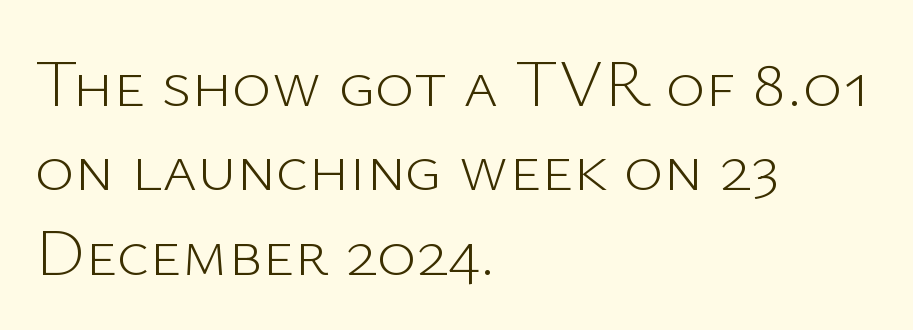
Words float on clear page, feet unadorned. You can tell it's not italic because the verticals are truly vertical. Here the designer chose a conventional face with non-uniform glyph widths. Short note: letters normally spaced. A classic flush-left, rag-right setting is used for this passage.
